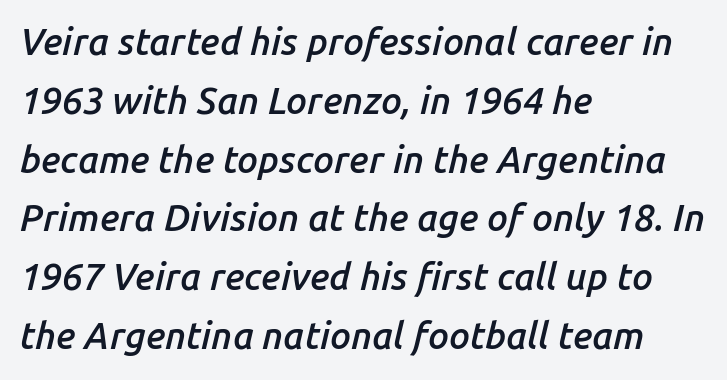
You could call the tracking neutral — neither tight nor loose. Leftover space on each line is placed entirely after the last word. The letters are slanted; this is an italic face. The passage shown is typed in a proportional face where columns would drift. The passage shown is not underscored anywhere.
